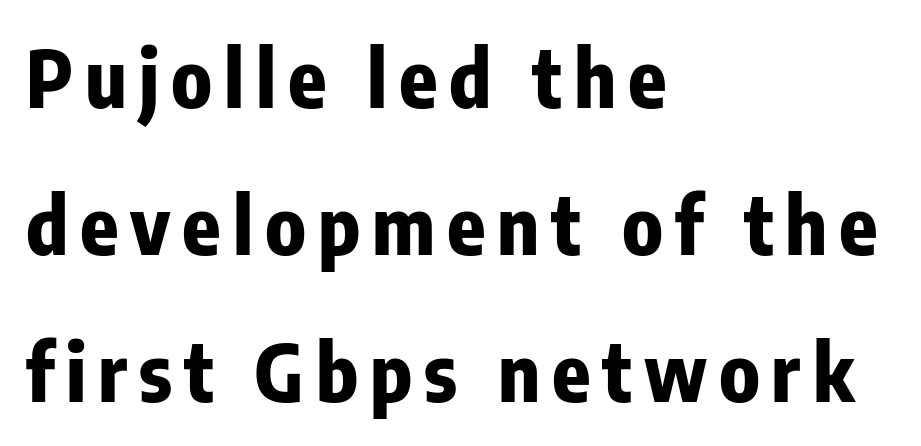
Q: Is the text bold? A: Yes.
Q: Is the text italic (slanted)? A: No, it is upright.
Q: Is the typeface a serif or a sans-serif typeface? A: Sans-serif.
Q: Is the text underlined? A: No.
Q: How is the paragraph aligned? A: Left-aligned.
Q: Width (condensed, normal, or wide)? A: Condensed.
Q: Stroke contrast? A: Low.
Q: x-height? A: Medium.
Q: Monospaced? A: No.
